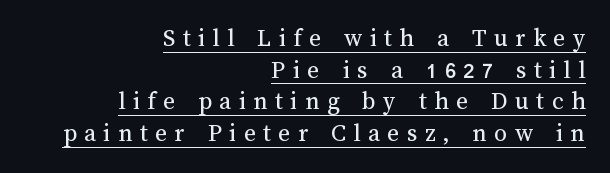
{"italic": "no", "bold": "no", "underline": "yes", "align": "right", "line_spacing_ratio": 1.22, "letter_spacing": "wide", "letter_spacing_em": 0.28, "glyph_px": 26}
